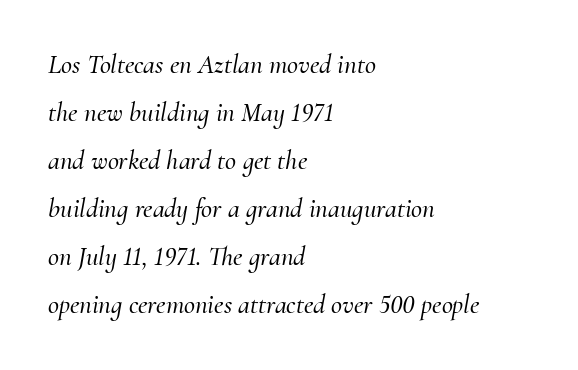
Q: Is the text italic (slanted)? A: Yes, it leans right by about 10 degrees.
Q: Is the text underlined? A: No.
Q: How is the paragraph aligned? A: Left-aligned.
Q: Is the spacing between letters normal or unusually wide? A: Normal.
